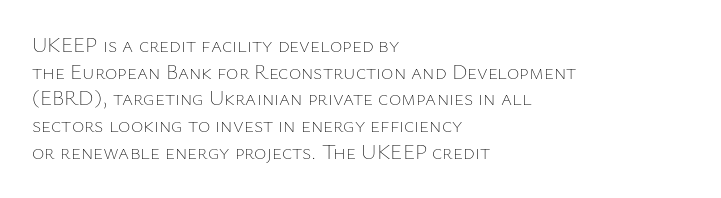
The image shows 21 px text type, upright; set left-aligned, normal line spacing (1.27x), normal letter spacing, not underlined.
